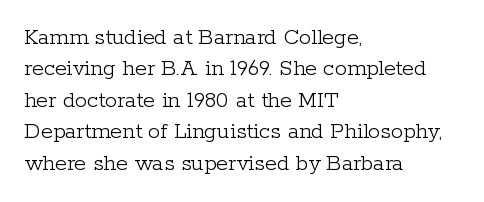
What stands out about the letter spacing? Nothing — it is the standard amount. Unmarked baselines from the first word to the last. The rendering anchors every line to the left-hand side. Regarding leading, the lines here are spaced in the standard way. Compared with a typical body face, this is equally light or lighter still. In terms of posture, this sample is upright.
